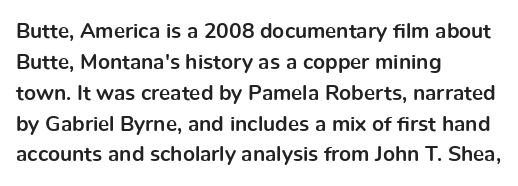
Q: Is the text bold? A: Yes.
Q: Is the text italic (slanted)? A: No, it is upright.
Q: Is the text underlined? A: No.
Q: How is the paragraph aligned? A: Left-aligned.
Q: Is the spacing between letters normal or unusually wide? A: Normal.
Q: Is the spacing between lines tight, normal or loose? A: Normal.
